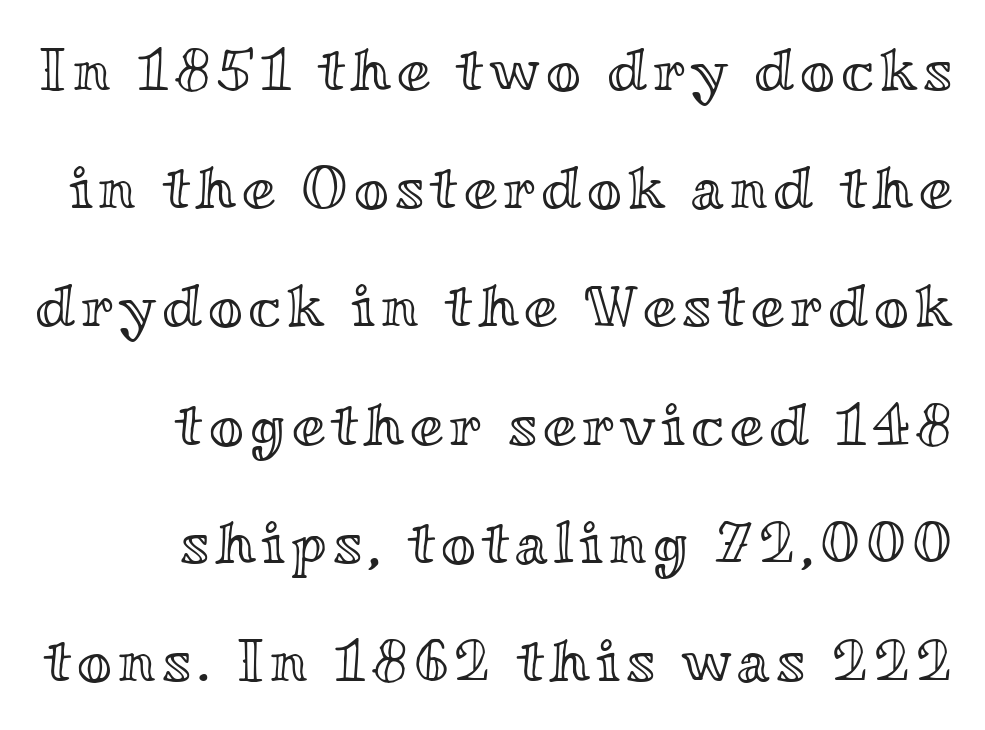
Q: Is the text italic (slanted)? A: No, it is upright.
Q: Is the text underlined? A: No.
Q: How is the paragraph aligned? A: Right-aligned.
Q: Is the spacing between lines tight, normal or loose? A: Loose.
Q: Width (condensed, normal, or wide)? A: Wide.
Q: x-height? A: Small.
Q: Monospaced? A: No.
